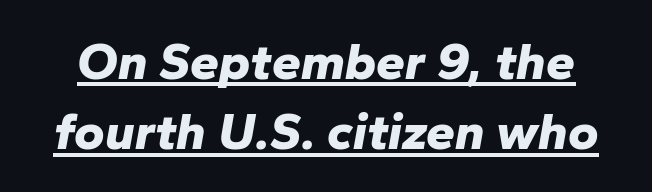
What weight is shown? A full bold with thick strokes. Short note: letters normally spaced. A rule runs beneath these lines of type. Summary of vertical rhythm: regular, with standard interline spacing. The rendering applies a slant to the glyphs.
